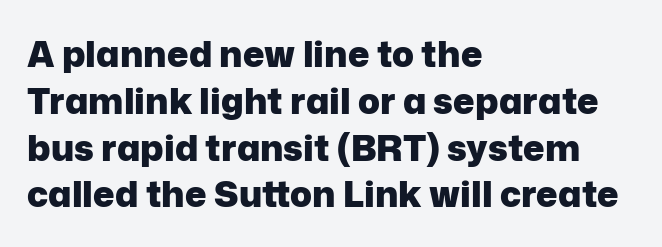
{"serif": "no", "italic": "no", "bold": "yes", "weight": "heavy", "width": "normal", "stroke_contrast": "low", "x_height": "medium", "monospaced": "no", "underline": "no", "align": "left", "line_spacing": "normal", "line_spacing_ratio": 1.3, "letter_spacing": "normal", "letter_spacing_em": 0.0, "glyph_px": 36}
